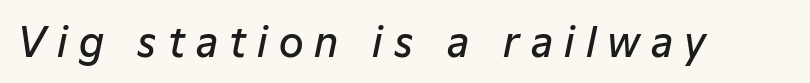
The image shows 40 px semibold type, italic (leaning right); set unusually wide letter spacing (+0.28 em), not underlined; low stroke contrast and a medium x-height.
